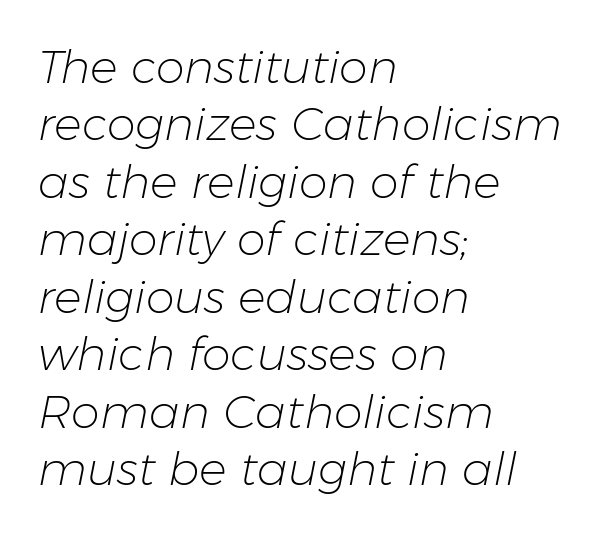
The image shows 46 px light type, italic (leaning right); set left-aligned, normal line spacing (1.25x), normal letter spacing, not underlined; low stroke contrast and a medium x-height.
